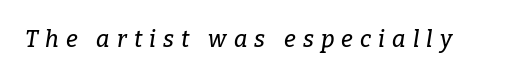
The zone under the glyphs is completely vacant. The axis of the letterforms is tilted away from vertical. Students, note that the glyphs here are deliberately spaced far apart.
